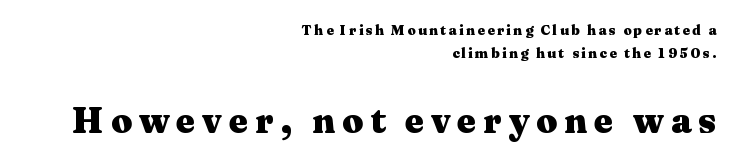
The image shows 37 px heavy, wide serif type, upright; set right-aligned, normal line spacing (1.62x), not underlined; the second (bottom) block is 2.64x larger; medium stroke contrast and a medium x-height.
